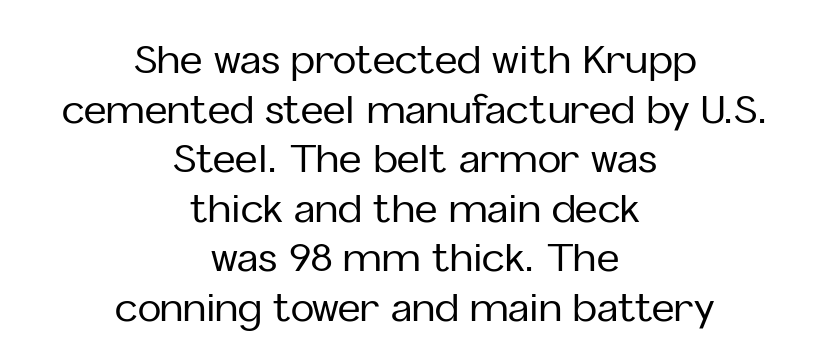
The image shows 39 px sans-serif type, upright; set centered, normal line spacing (1.27x), normal letter spacing, not underlined; low stroke contrast and a medium x-height.
